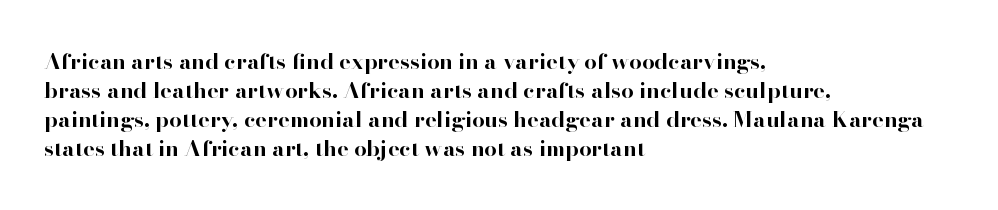
Q: Is the text bold? A: Yes.
Q: Is the text italic (slanted)? A: No, it is upright.
Q: Is the text underlined? A: No.
Q: How is the paragraph aligned? A: Left-aligned.
Q: Is the spacing between letters normal or unusually wide? A: Normal.
Q: Is the spacing between lines tight, normal or loose? A: Normal.
